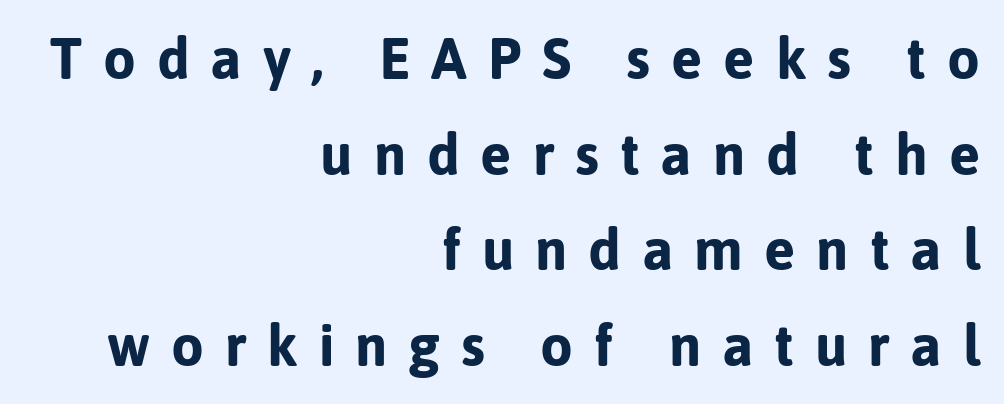
The image shows 58 px bold sans-serif type, upright; set right-aligned, normal line spacing (1.65x), unusually wide letter spacing (+0.36 em), not underlined; low stroke contrast and a medium x-height.
